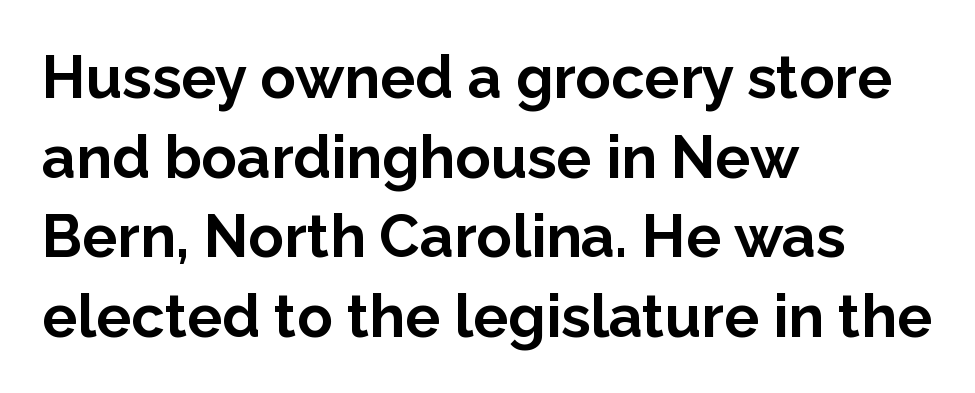
The image shows 59 px bold sans-serif type, upright; set left-aligned, normal line spacing (1.35x), normal letter spacing, not underlined; low stroke contrast and a medium x-height.
